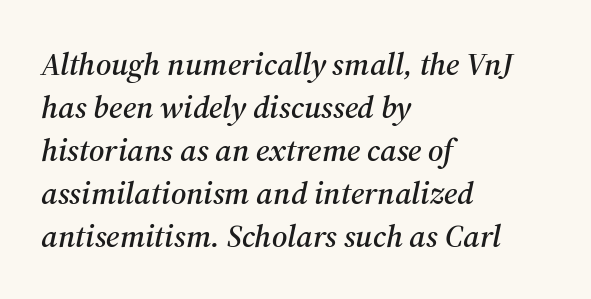
Lines of text with bare space underneath. Serif or sans? Serif — the stroke terminals have little feet. Interline gaps are of average width in this sample. Is this a fixed-width face? No — the glyphs have proportional, varying widths. Style check: oblique. Glyph-to-glyph distance matches everyday printed text.
